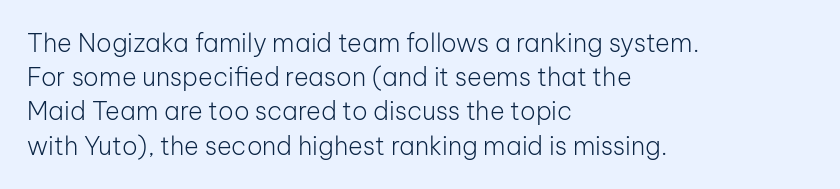
{"italic": "no", "bold": "no", "underline": "no", "align": "left", "line_spacing": "normal", "line_spacing_ratio": 1.37, "letter_spacing": "normal", "letter_spacing_em": 0.0, "glyph_px": 25}
